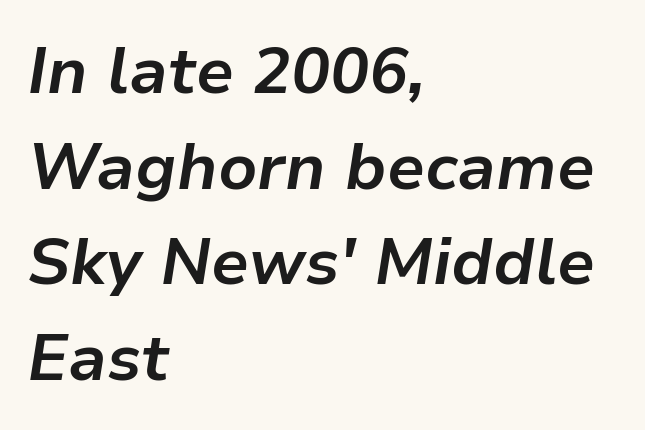
Q: Is the text bold? A: Yes.
Q: Is the text italic (slanted)? A: Yes, it leans right by about 9 degrees.
Q: Is the text underlined? A: No.
Q: How is the paragraph aligned? A: Left-aligned.
Q: Is the spacing between letters normal or unusually wide? A: Normal.
Q: Is the spacing between lines tight, normal or loose? A: Normal.
Q: Width (condensed, normal, or wide)? A: Normal.
Q: Stroke contrast? A: Low.
Q: x-height? A: Medium.
Q: Monospaced? A: No.
